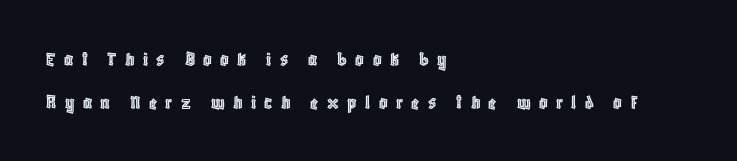
Q: Is the text italic (slanted)? A: No, it is upright.
Q: Is the text underlined? A: No.
Q: How is the paragraph aligned? A: Left-aligned.
Q: Is the spacing between letters normal or unusually wide? A: Unusually wide.
Q: Is the spacing between lines tight, normal or loose? A: Loose.
